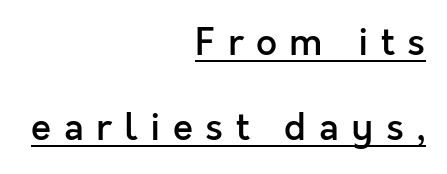
{"serif": "no", "italic": "no", "bold": "semi", "weight": "semibold", "width": "normal", "x_height": "medium", "monospaced": "no", "underline": "yes", "align": "right", "line_spacing": "loose", "line_spacing_ratio": 2.29, "letter_spacing": "wide", "letter_spacing_em": 0.34, "glyph_px": 37}
